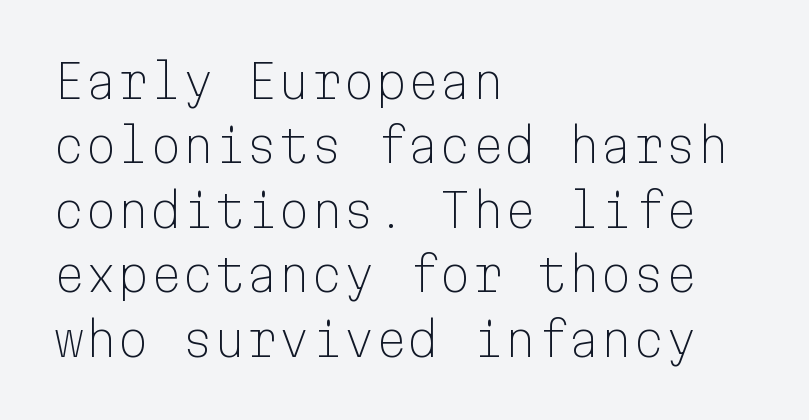
Q: Is the text bold? A: No.
Q: Is the text italic (slanted)? A: No, it is upright.
Q: Is the typeface a serif or a sans-serif typeface? A: Sans-serif.
Q: Is the text underlined? A: No.
Q: How is the paragraph aligned? A: Left-aligned.
Q: Is the spacing between letters normal or unusually wide? A: Normal.
Q: Is the spacing between lines tight, normal or loose? A: Normal.
Q: Width (condensed, normal, or wide)? A: Normal.
Q: Stroke contrast? A: Low.
Q: x-height? A: Medium.
Q: Monospaced? A: Yes.
